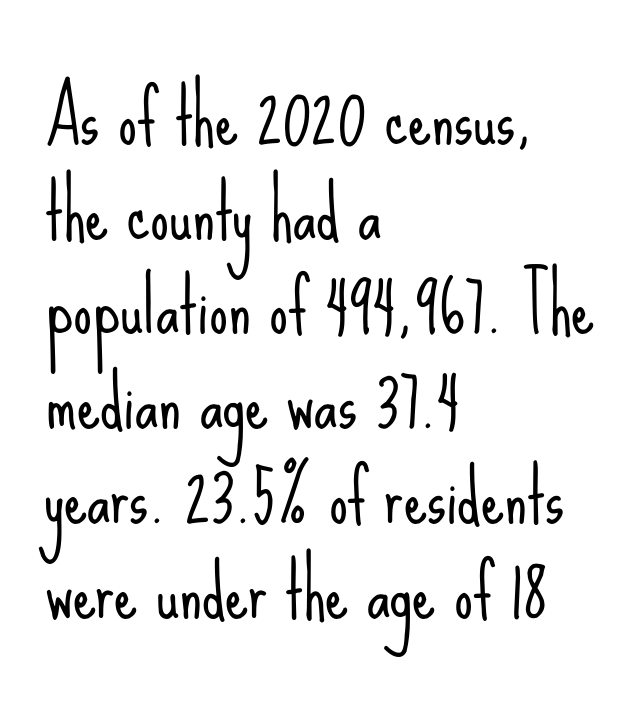
Q: Is the text bold? A: No.
Q: Is the text italic (slanted)? A: No, it is upright.
Q: Is the typeface a serif or a sans-serif typeface? A: Sans-serif.
Q: Is the text underlined? A: No.
Q: How is the paragraph aligned? A: Left-aligned.
Q: Is the spacing between letters normal or unusually wide? A: Normal.
Q: Is the spacing between lines tight, normal or loose? A: Normal.
Q: Width (condensed, normal, or wide)? A: Condensed.
Q: Stroke contrast? A: Low.
Q: x-height? A: Small.
Q: Monospaced? A: No.
